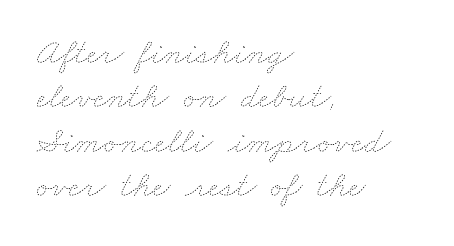
{"bold": "no", "weight": "thin", "width": "wide", "stroke_contrast": "low", "x_height": "small", "monospaced": "no", "underline": "no", "align": "left", "line_spacing_ratio": 1.2, "letter_spacing": "normal", "letter_spacing_em": 0.0, "glyph_px": 37}
